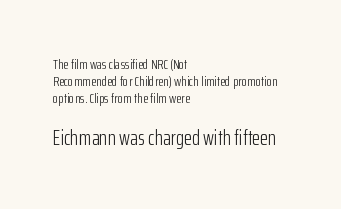
Q: Is the text bold? A: No.
Q: Is the text italic (slanted)? A: No, it is upright.
Q: Is the text underlined? A: No.
Q: How is the paragraph aligned? A: Left-aligned.
Q: Is the spacing between letters normal or unusually wide? A: Normal.
Q: Which block of text is set in a larger size, the first (top) or the second (bottom)? A: The second (bottom) one.
